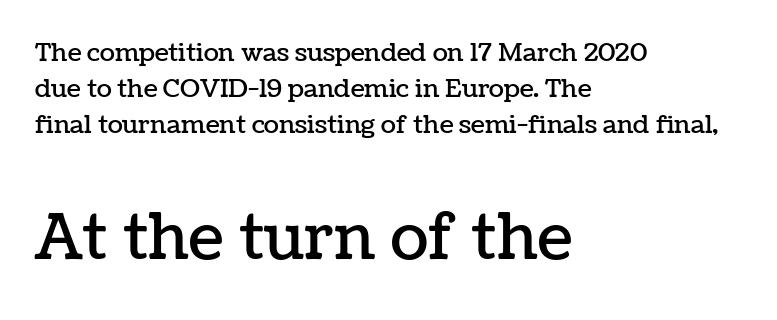
{"italic": "no", "width": "normal", "stroke_contrast": "low", "x_height": "medium", "monospaced": "no", "underline": "no", "align": "left", "line_spacing": "normal", "line_spacing_ratio": 1.45, "letter_spacing": "normal", "letter_spacing_em": 0.0, "larger_block": "second", "size_ratio": 2.52, "glyph_px": 63}
